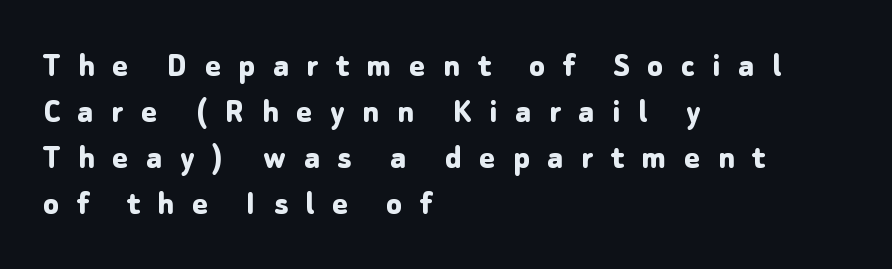
Q: Is the text bold? A: Yes.
Q: Is the text italic (slanted)? A: No, it is upright.
Q: Is the typeface a serif or a sans-serif typeface? A: Sans-serif.
Q: Is the text underlined? A: No.
Q: How is the paragraph aligned? A: Left-aligned.
Q: Is the spacing between letters normal or unusually wide? A: Unusually wide.
Q: Is the spacing between lines tight, normal or loose? A: Normal.
Q: Width (condensed, normal, or wide)? A: Normal.
Q: Stroke contrast? A: Low.
Q: x-height? A: Medium.
Q: Monospaced? A: No.
